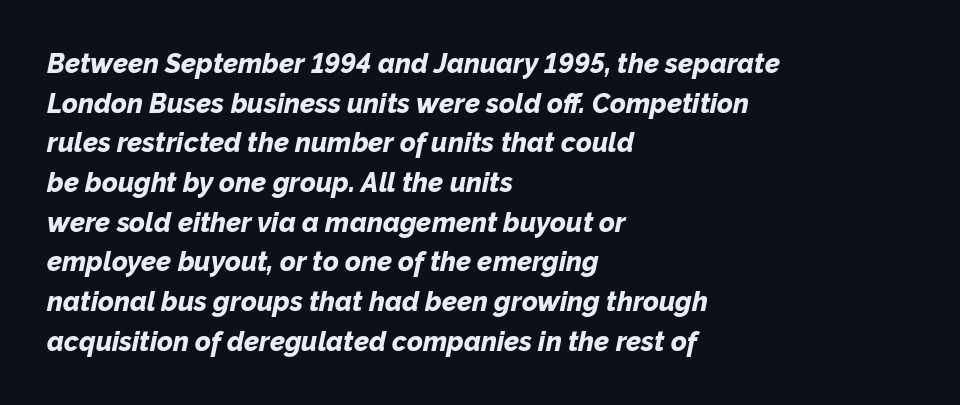
Yep, that's italic — everything's leaning. Has an underline been added? It has not. The ragged edge is on the right, which tells us the setting is flush left. Quick note: interline space is typical. The rendering uses a bold face; every stroke is thick and dark.
